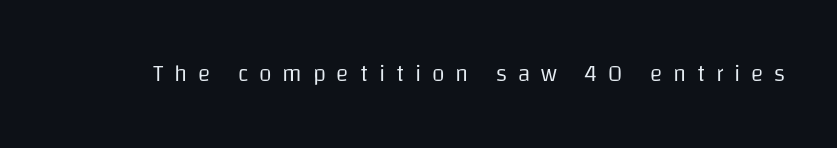
Letter spacing: wide. These lines were composed using upright roman letters. Anything drawn beneath the words? Only blank space. Letters have the restrained weight of plain body copy at most.
